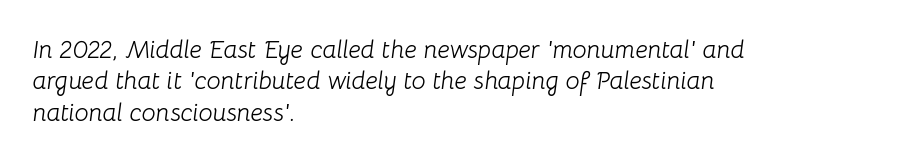
{"italic": "yes", "lean": "right", "slant_degrees": 8, "bold": "no", "underline": "no", "align": "left", "line_spacing": "normal", "line_spacing_ratio": 1.26, "letter_spacing": "normal", "letter_spacing_em": 0.0, "glyph_px": 25}
